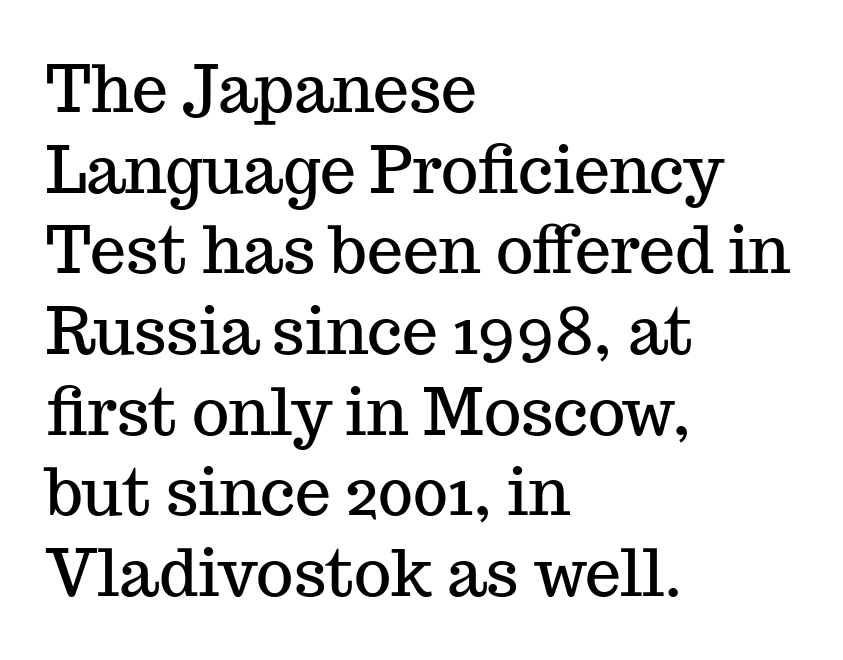
The image shows 64 px serif type, upright; set left-aligned, normal line spacing (1.26x), normal letter spacing, not underlined; medium stroke contrast and a medium x-height.
